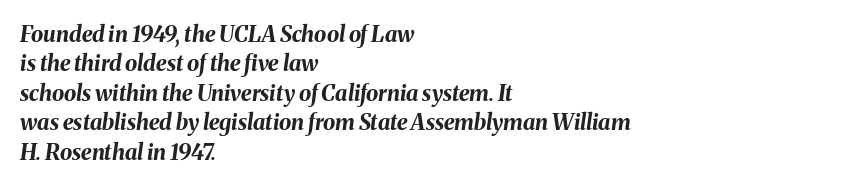
The image shows 22 px bold type, italic (leaning right); set left-aligned, normal line spacing (1.34x), normal letter spacing, not underlined.
